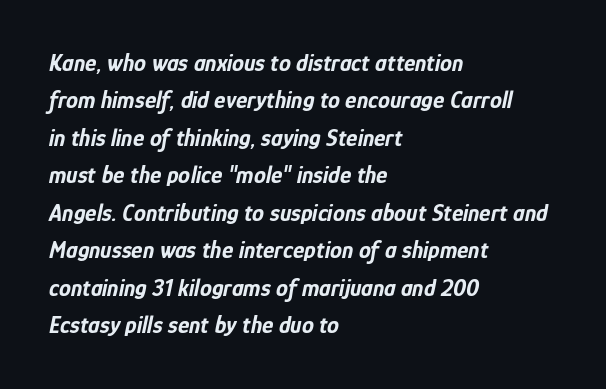
In terms of posture, this sample is oblique. Students, this is bold: see how much ink each stroke carries. These lines stack with their left ends in a neat column. No word sits above an underline.
